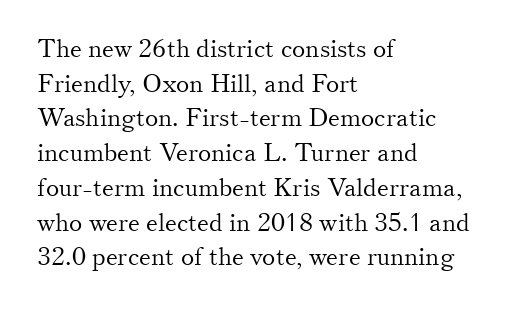
The letters stand straight up with perfectly vertical stems. The typesetter chose a ragged-right arrangement here. What's the leading like? Ordinary, nothing unusual. Nothing unusual about the tracking: characters are spaced as the font intends. Is the stroke heavy? The answer is a plain regular-or-lighter.
